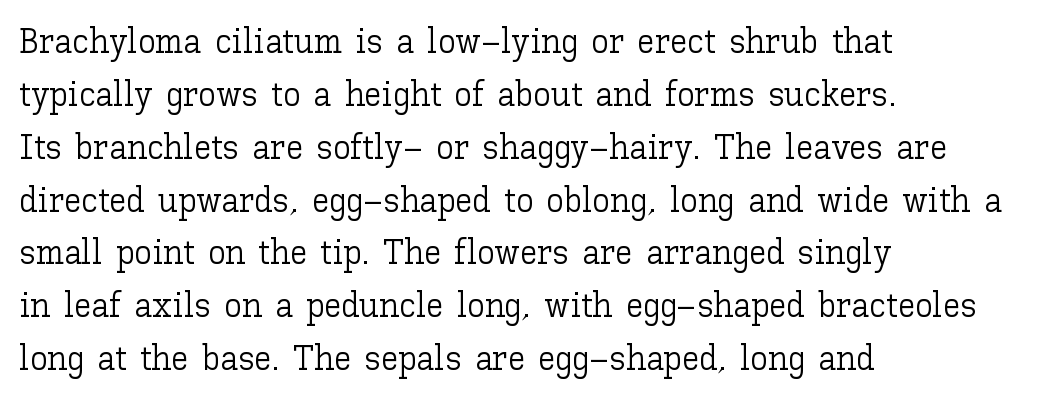
The image shows 35 px light type, upright; set left-aligned, normal line spacing (1.51x), normal letter spacing, not underlined; low stroke contrast and a medium x-height.
